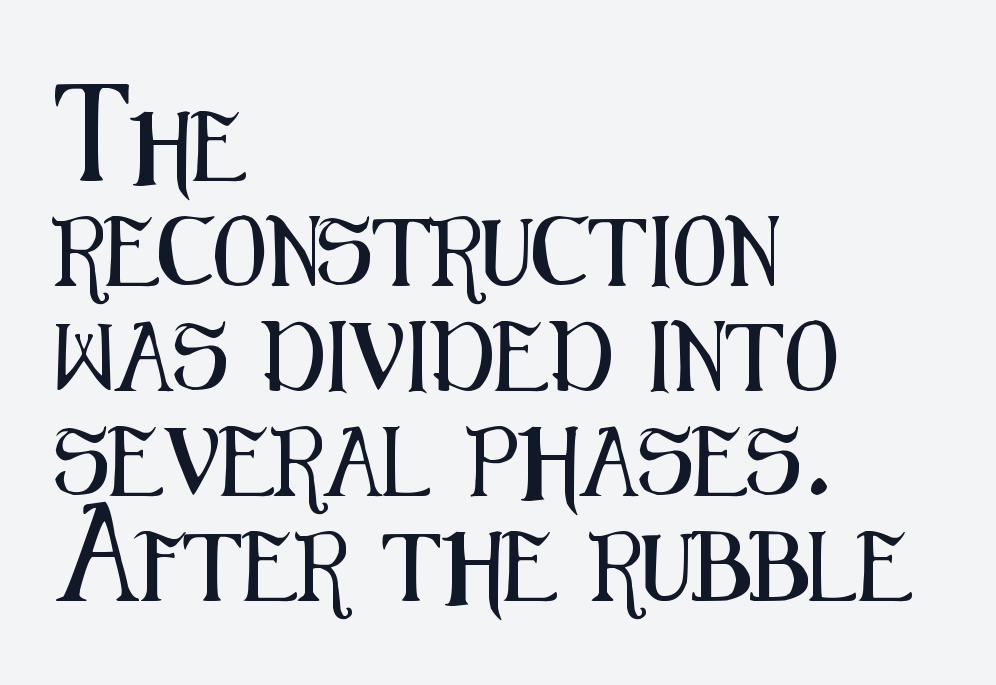
{"italic": "no", "width": "condensed", "stroke_contrast": "medium", "x_height": "medium", "monospaced": "no", "underline": "no", "align": "left", "line_spacing": "normal", "line_spacing_ratio": 1.52, "letter_spacing": "normal", "letter_spacing_em": 0.0, "glyph_px": 69}
